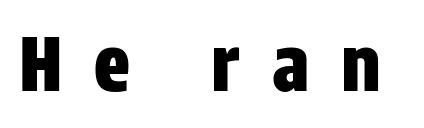
Rule under the text: the space is simply empty. Tracking value appears strongly positive — letters spread wide. The typeface chosen for these lines omits serifs. Tall strokes in this sample are plumb rather than angled. A typesetter would call this proportional, since set widths differ per character.
